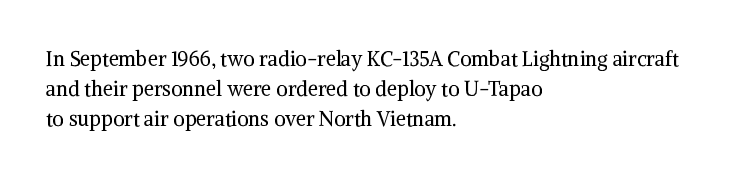
{"italic": "no", "bold": "no", "underline": "no", "align": "left", "line_spacing": "normal", "line_spacing_ratio": 1.51, "letter_spacing": "normal", "letter_spacing_em": 0.0, "glyph_px": 20}
